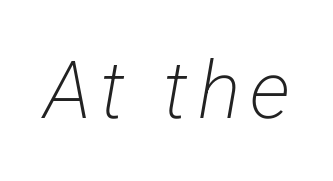
Any mark beneath the type? The region is blank. Weight: not bold — regular or lighter. Font category for this specimen: sans-serif. The passage shown is typed in a proportional face where columns would drift.
